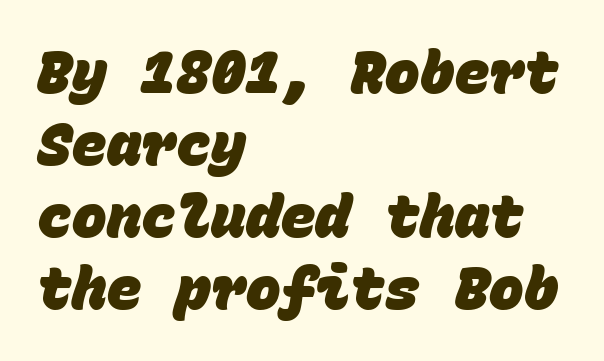
Q: Is the text bold? A: Yes.
Q: Is the typeface a serif or a sans-serif typeface? A: Sans-serif.
Q: Is the text underlined? A: No.
Q: How is the paragraph aligned? A: Left-aligned.
Q: Is the spacing between letters normal or unusually wide? A: Normal.
Q: Width (condensed, normal, or wide)? A: Normal.
Q: Stroke contrast? A: Low.
Q: x-height? A: Large.
Q: Monospaced? A: Yes.
